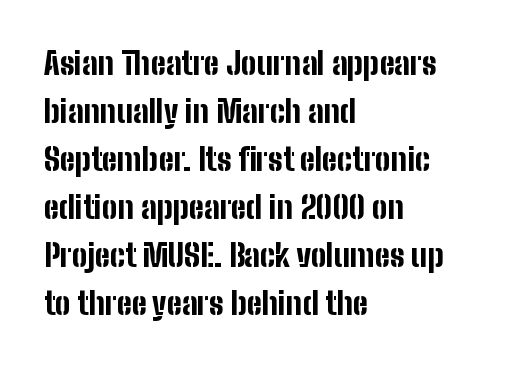
The image shows 31 px bold, condensed sans-serif type, upright; set left-aligned, normal line spacing (1.55x), normal letter spacing, not underlined; low stroke contrast and a medium x-height.
